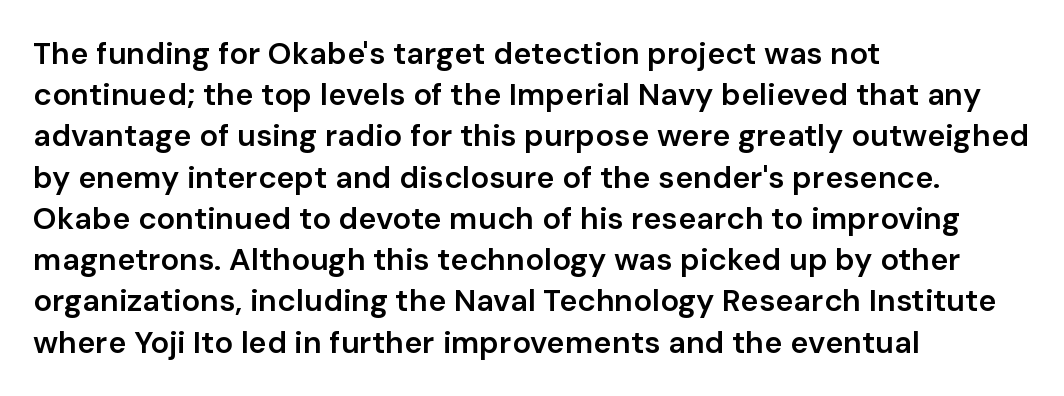
The image shows 31 px semibold sans-serif type, upright; set left-aligned, normal line spacing (1.33x), normal letter spacing, not underlined; low stroke contrast and a medium x-height.
